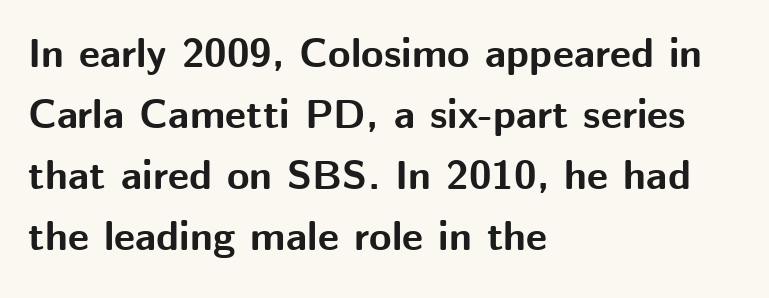
The gaps between neighbouring characters are ordinary and unremarkable. If you measured baseline to baseline, you'd find a middling distance. Every stem runs plumb, perpendicular to the baseline. The designer went with a sans here, leaving each stem footless. A typesetter would call this proportional, since set widths differ per character.
